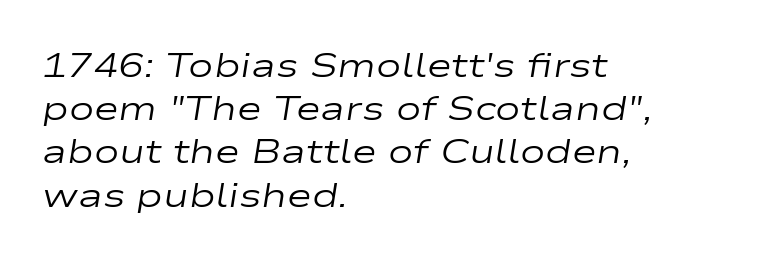
The image shows 34 px regular-weight, wide type, italic (leaning right); set left-aligned, normal line spacing (1.27x), normal letter spacing, not underlined; low stroke contrast and a medium x-height.
